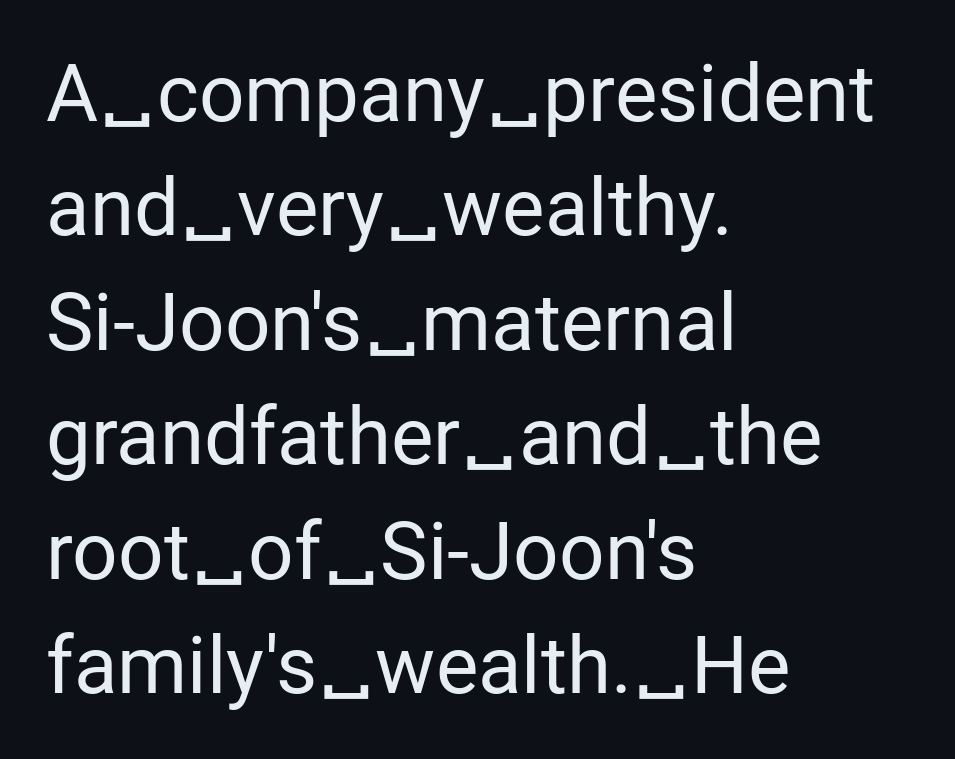
Q: Is the text bold? A: No.
Q: Is the text italic (slanted)? A: No, it is upright.
Q: Is the typeface a serif or a sans-serif typeface? A: Sans-serif.
Q: Is the text underlined? A: No.
Q: How is the paragraph aligned? A: Left-aligned.
Q: Is the spacing between letters normal or unusually wide? A: Normal.
Q: Is the spacing between lines tight, normal or loose? A: Normal.
Q: Width (condensed, normal, or wide)? A: Normal.
Q: Stroke contrast? A: Low.
Q: x-height? A: Medium.
Q: Monospaced? A: No.
